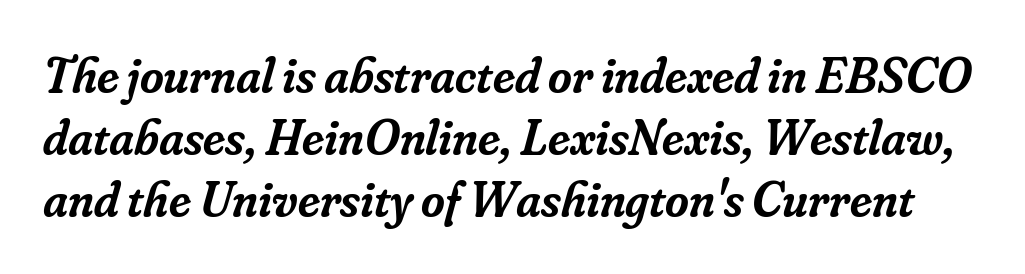
{"serif": "yes", "italic": "yes", "lean": "right", "slant_degrees": 16, "bold": "semi", "weight": "semibold", "width": "normal", "stroke_contrast": "low", "x_height": "small", "monospaced": "no", "underline": "no", "line_spacing_ratio": 1.22, "letter_spacing": "normal", "letter_spacing_em": 0.0, "glyph_px": 51}
